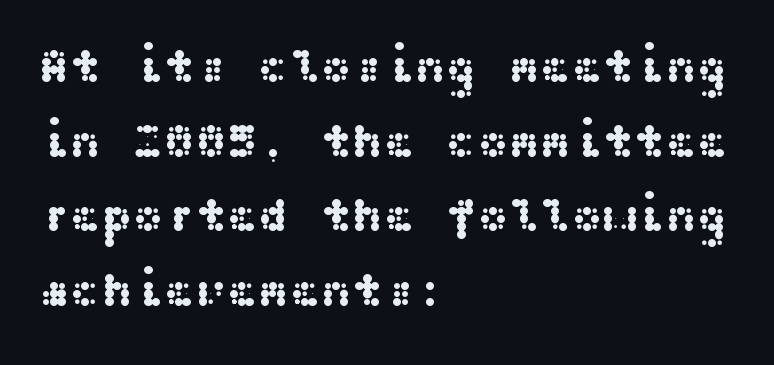
The image shows 47 px wide sans-serif type, upright; set left-aligned, normal line spacing (1.59x), normal letter spacing, not underlined; medium stroke contrast and a medium x-height.
